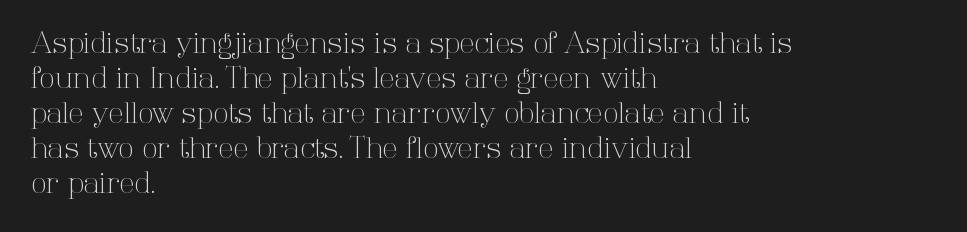
{"serif": "yes", "italic": "no", "bold": "no", "weight": "light", "width": "normal", "stroke_contrast": "high", "x_height": "medium", "monospaced": "no", "underline": "no", "align": "left", "line_spacing": "normal", "line_spacing_ratio": 1.25, "letter_spacing": "normal", "letter_spacing_em": 0.0, "glyph_px": 28}
